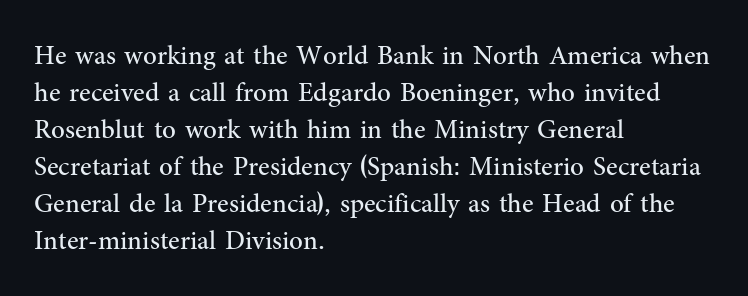
{"italic": "no", "bold": "no", "underline": "no", "align": "left", "line_spacing": "normal", "line_spacing_ratio": 1.37, "letter_spacing": "normal", "letter_spacing_em": 0.0, "glyph_px": 27}
